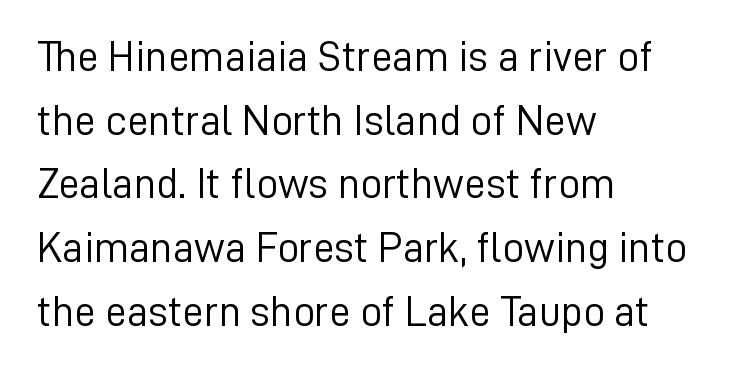
Q: Is the text bold? A: No.
Q: Is the text italic (slanted)? A: No, it is upright.
Q: Is the typeface a serif or a sans-serif typeface? A: Sans-serif.
Q: Is the text underlined? A: No.
Q: How is the paragraph aligned? A: Left-aligned.
Q: Is the spacing between letters normal or unusually wide? A: Normal.
Q: Is the spacing between lines tight, normal or loose? A: Normal.
Q: Width (condensed, normal, or wide)? A: Normal.
Q: Stroke contrast? A: Low.
Q: x-height? A: Medium.
Q: Monospaced? A: No.
